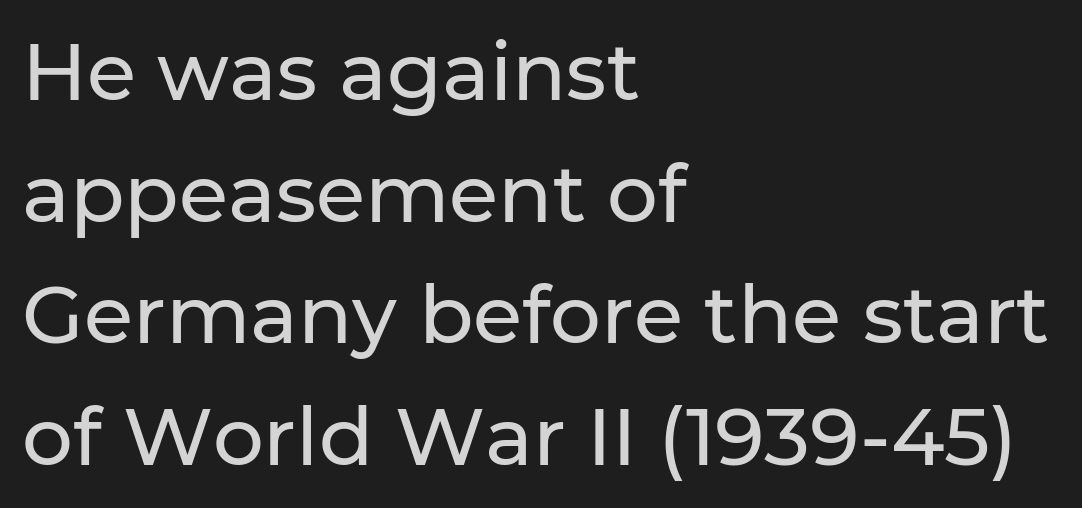
Q: Is the text italic (slanted)? A: No, it is upright.
Q: Is the typeface a serif or a sans-serif typeface? A: Sans-serif.
Q: Is the text underlined? A: No.
Q: How is the paragraph aligned? A: Left-aligned.
Q: Is the spacing between letters normal or unusually wide? A: Normal.
Q: Is the spacing between lines tight, normal or loose? A: Normal.
Q: Width (condensed, normal, or wide)? A: Normal.
Q: Stroke contrast? A: Low.
Q: x-height? A: Medium.
Q: Monospaced? A: No.
